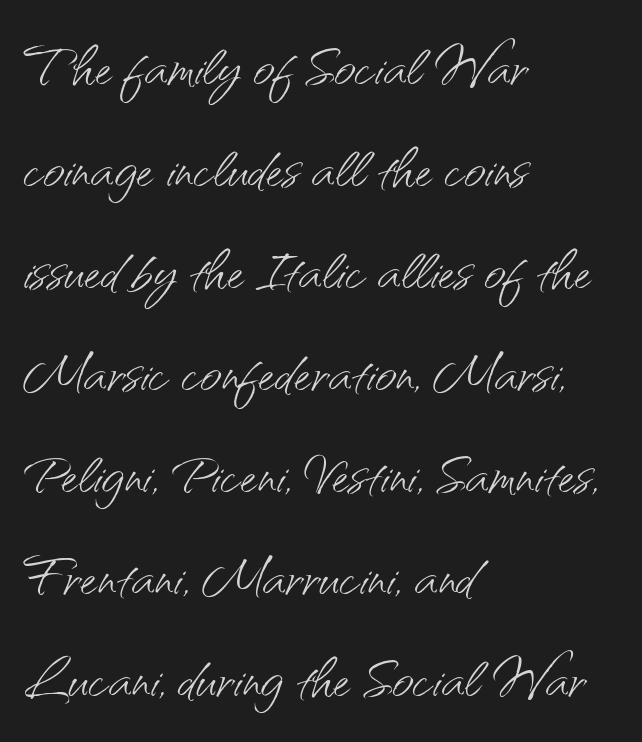
{"serif": "no", "bold": "no", "weight": "light", "width": "normal", "stroke_contrast": "medium", "x_height": "small", "monospaced": "no", "underline": "no", "align": "left", "line_spacing": "normal", "line_spacing_ratio": 1.36, "letter_spacing": "normal", "letter_spacing_em": 0.0, "glyph_px": 75}
